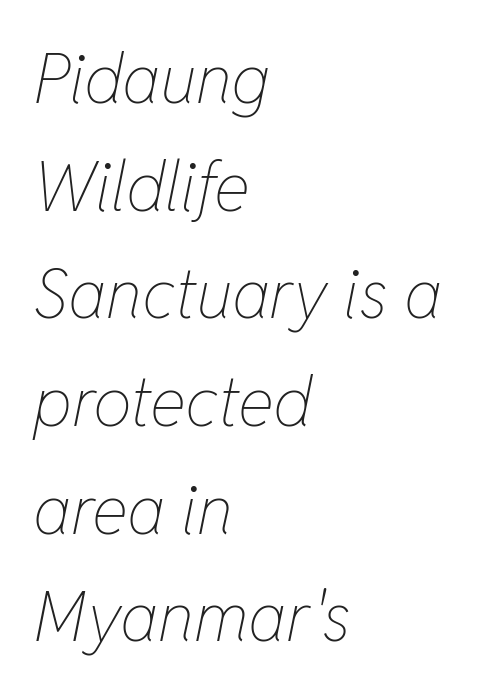
{"italic": "yes", "lean": "right", "slant_degrees": 11, "bold": "no", "weight": "thin", "width": "condensed", "stroke_contrast": "low", "x_height": "medium", "monospaced": "no", "underline": "no", "align": "left", "line_spacing": "normal", "line_spacing_ratio": 1.56, "letter_spacing": "normal", "letter_spacing_em": 0.0, "glyph_px": 69}
